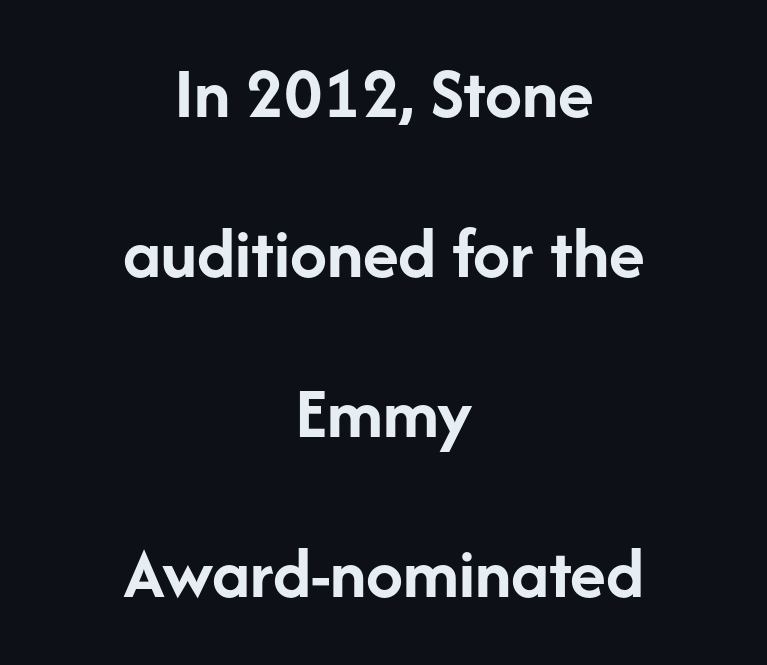
Q: Is the text bold? A: Yes.
Q: Is the text italic (slanted)? A: No, it is upright.
Q: Is the typeface a serif or a sans-serif typeface? A: Sans-serif.
Q: Is the text underlined? A: No.
Q: How is the paragraph aligned? A: Centered.
Q: Is the spacing between letters normal or unusually wide? A: Normal.
Q: Is the spacing between lines tight, normal or loose? A: Loose.
Q: Width (condensed, normal, or wide)? A: Normal.
Q: Stroke contrast? A: Low.
Q: x-height? A: Medium.
Q: Monospaced? A: No.
